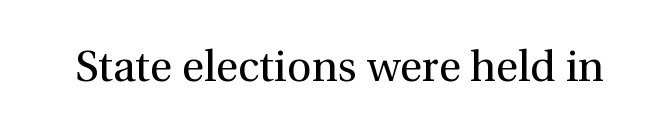
Honestly, the letter spacing is just normal — you wouldn't notice it. Classification — serif. These lines are rendered in a variable-pitch font. The passage shown is not underscored anywhere. Unlike italic type, these characters show no tilt at all.
